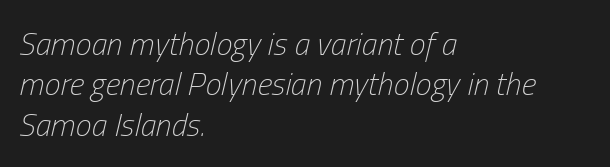
Q: Is the text bold? A: No.
Q: Is the text italic (slanted)? A: Yes, it leans right by about 13 degrees.
Q: Is the text underlined? A: No.
Q: How is the paragraph aligned? A: Left-aligned.
Q: Is the spacing between letters normal or unusually wide? A: Normal.
Q: Is the spacing between lines tight, normal or loose? A: Normal.
Q: Width (condensed, normal, or wide)? A: Condensed.
Q: Stroke contrast? A: Low.
Q: x-height? A: Medium.
Q: Monospaced? A: No.
